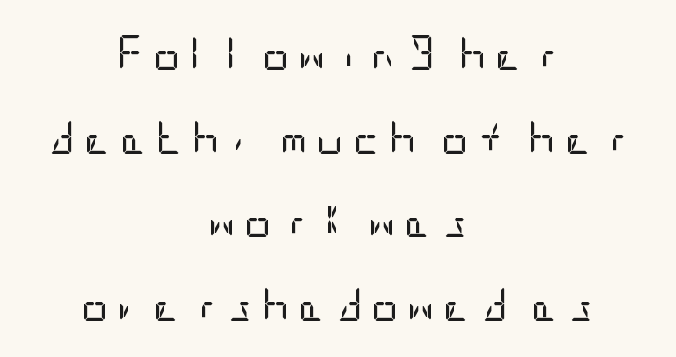
The image shows 34 px regular-weight, condensed sans-serif type, upright; set centered, loose line spacing (2.46x), unusually wide letter spacing (+0.25 em), not underlined; low stroke contrast and a large x-height.
